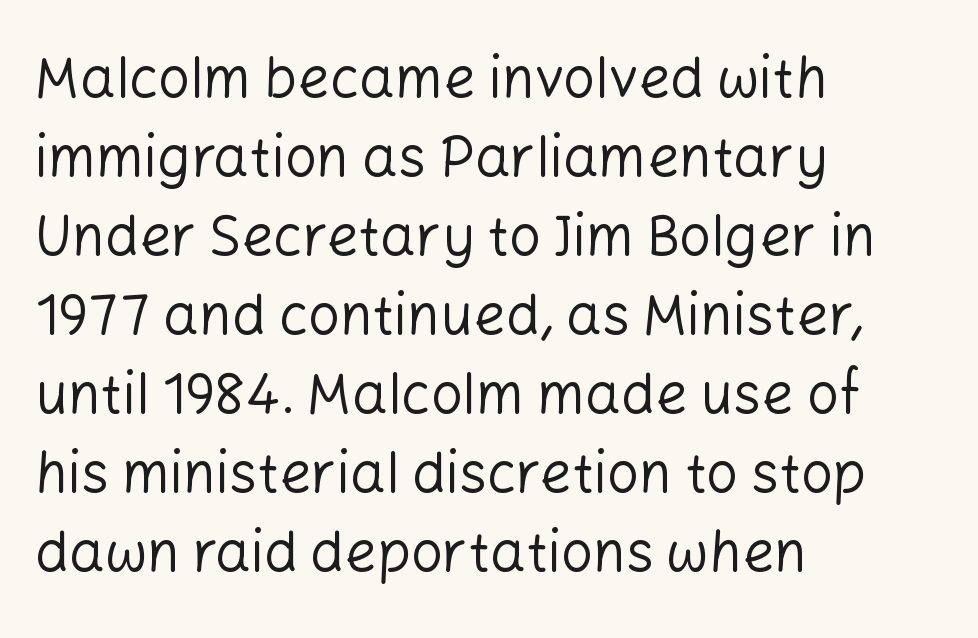
The image shows 56 px regular-weight sans-serif type, upright; set left-aligned, normal line spacing (1.41x), normal letter spacing, not underlined; low stroke contrast and a medium x-height.
